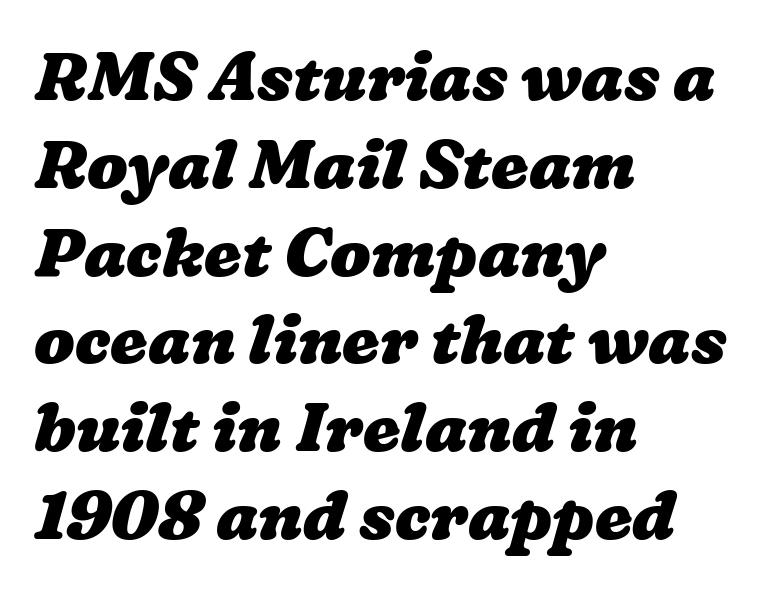
Q: Is the text bold? A: Yes.
Q: Is the text underlined? A: No.
Q: How is the paragraph aligned? A: Left-aligned.
Q: Is the spacing between letters normal or unusually wide? A: Normal.
Q: Is the spacing between lines tight, normal or loose? A: Normal.
Q: Width (condensed, normal, or wide)? A: Wide.
Q: Stroke contrast? A: Low.
Q: x-height? A: Medium.
Q: Monospaced? A: No.
